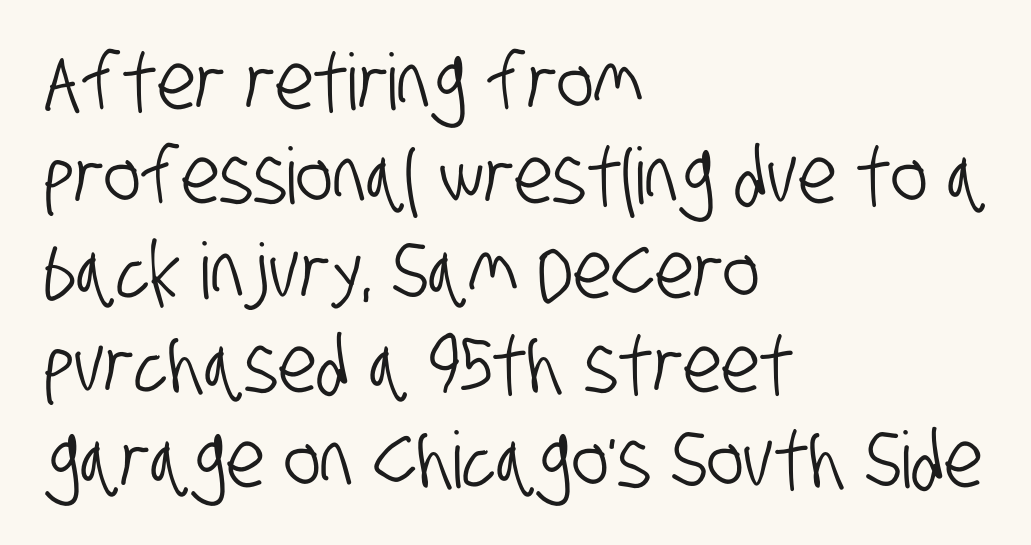
Q: Is the typeface a serif or a sans-serif typeface? A: Sans-serif.
Q: Is the text underlined? A: No.
Q: How is the paragraph aligned? A: Left-aligned.
Q: Is the spacing between letters normal or unusually wide? A: Normal.
Q: Width (condensed, normal, or wide)? A: Condensed.
Q: Stroke contrast? A: Low.
Q: x-height? A: Large.
Q: Monospaced? A: No.
